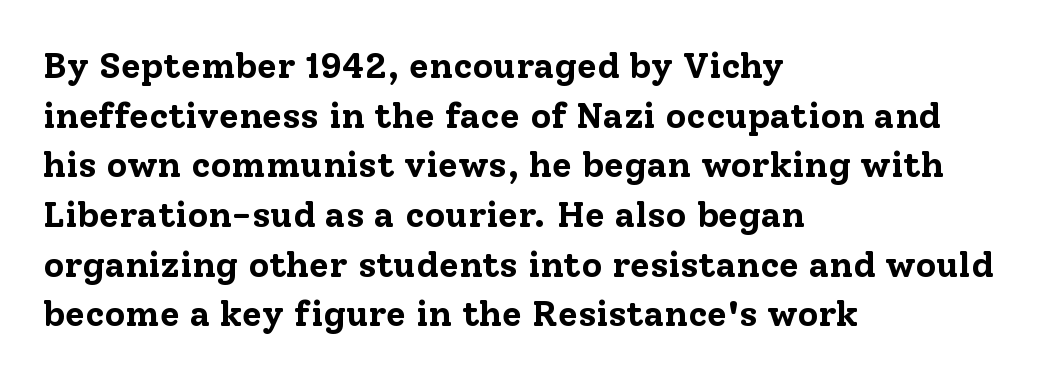
Q: Is the text bold? A: Yes.
Q: Is the text italic (slanted)? A: No, it is upright.
Q: Is the typeface a serif or a sans-serif typeface? A: Serif.
Q: Is the text underlined? A: No.
Q: How is the paragraph aligned? A: Left-aligned.
Q: Is the spacing between letters normal or unusually wide? A: Normal.
Q: Is the spacing between lines tight, normal or loose? A: Normal.
Q: Width (condensed, normal, or wide)? A: Normal.
Q: Stroke contrast? A: Low.
Q: x-height? A: Medium.
Q: Monospaced? A: No.
